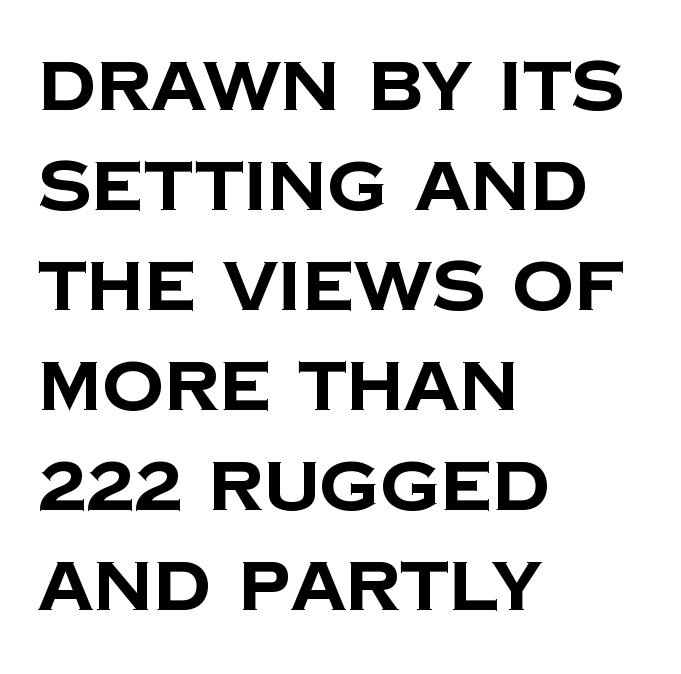
{"serif": "no", "bold": "yes", "weight": "bold", "width": "normal", "stroke_contrast": "low", "x_height": "large", "monospaced": "no", "underline": "no", "align": "left", "line_spacing": "normal", "line_spacing_ratio": 1.45, "letter_spacing": "normal", "letter_spacing_em": 0.0, "glyph_px": 69}
